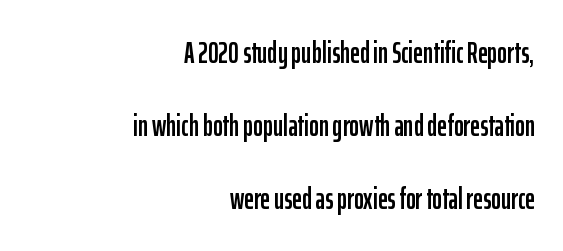
The image shows 30 px condensed sans-serif type, upright; set right-aligned, loose line spacing (2.43x), normal letter spacing, not underlined; low stroke contrast and a medium x-height.
